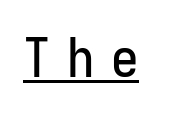
Nothing sits at the stroke ends, so this counts as sans-serif. Does extra space separate the letters? Yes, quite a lot of it. You could count columns in this text — the font is strictly monospaced. Emphasis is given by a line drawn under the lettering.
